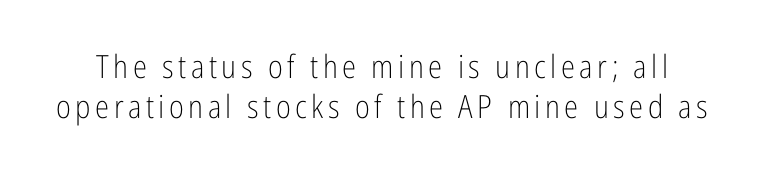
The image shows 32 px light, condensed sans-serif type, upright; set line spacing 1.24x, not underlined; low stroke contrast and a medium x-height.
